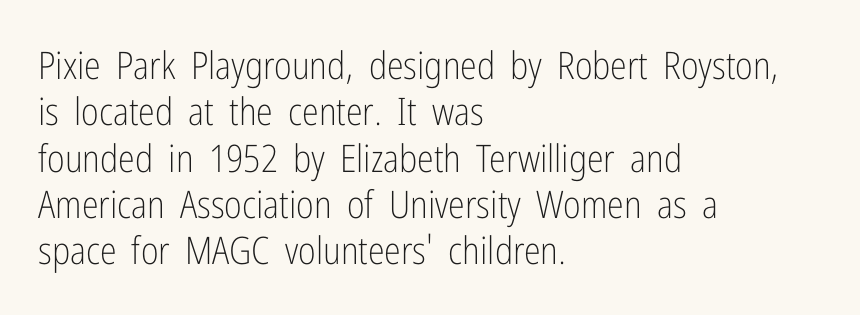
{"serif": "no", "italic": "no", "bold": "no", "weight": "light", "width": "condensed", "stroke_contrast": "low", "x_height": "medium", "monospaced": "no", "underline": "no", "align": "left", "line_spacing_ratio": 1.22, "letter_spacing": "normal", "letter_spacing_em": 0.0, "glyph_px": 38}
